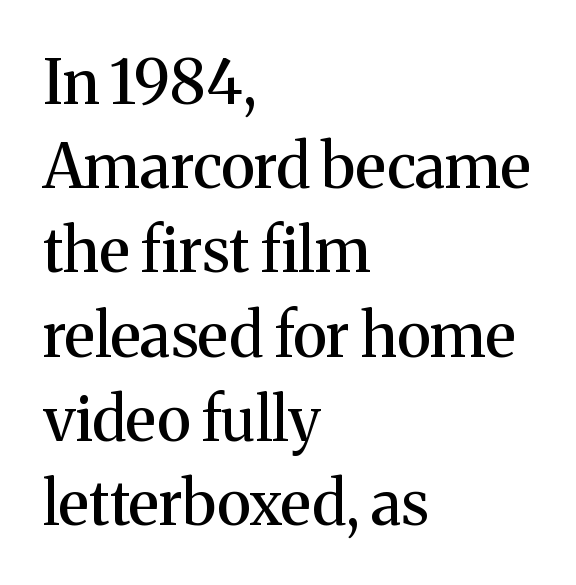
{"serif": "yes", "italic": "no", "width": "normal", "stroke_contrast": "medium", "x_height": "medium", "monospaced": "no", "underline": "no", "align": "left", "line_spacing": "normal", "line_spacing_ratio": 1.38, "letter_spacing": "normal", "letter_spacing_em": 0.0, "glyph_px": 61}
